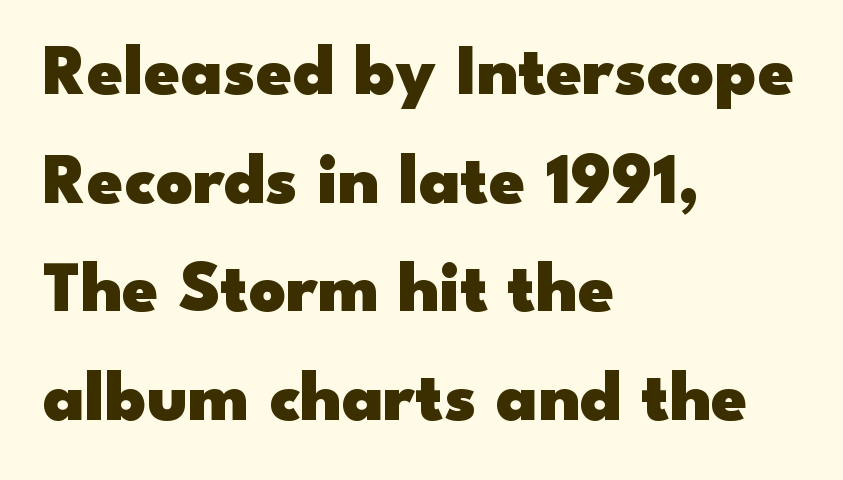
The lettering holds an erect, upright posture throughout. Think of a printed novel: that variable character pitch is what you see here. The words here are not underlined. Set as a true bold cut, around the 700 mark. Horizontal bands of white between lines are of average thickness. Short note: letters normally spaced.
